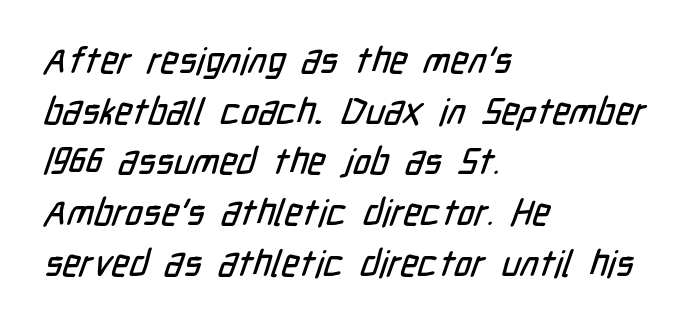
Q: Is the typeface a serif or a sans-serif typeface? A: Sans-serif.
Q: Is the text underlined? A: No.
Q: How is the paragraph aligned? A: Left-aligned.
Q: Is the spacing between letters normal or unusually wide? A: Normal.
Q: Is the spacing between lines tight, normal or loose? A: Normal.
Q: Width (condensed, normal, or wide)? A: Condensed.
Q: Stroke contrast? A: Low.
Q: x-height? A: Medium.
Q: Monospaced? A: No.
